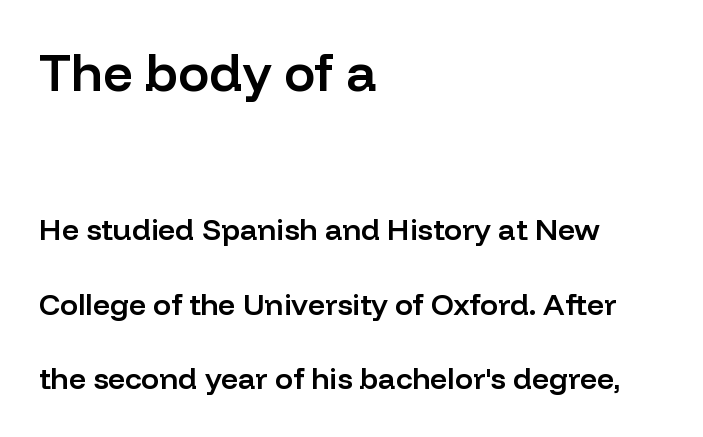
The image shows 52 px semibold sans-serif type, upright; set left-aligned, loose line spacing (2.49x), normal letter spacing, not underlined; the first (top) block is 1.73x larger; low stroke contrast and a medium x-height.
